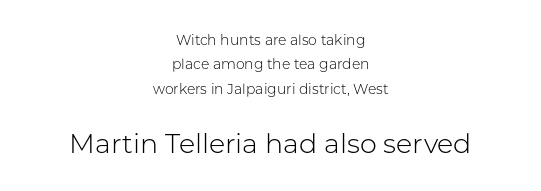
Q: Is the text bold? A: No.
Q: Is the text italic (slanted)? A: No, it is upright.
Q: Is the text underlined? A: No.
Q: How is the paragraph aligned? A: Centered.
Q: Is the spacing between letters normal or unusually wide? A: Normal.
Q: Which block of text is set in a larger size, the first (top) or the second (bottom)? A: The second (bottom) one.
